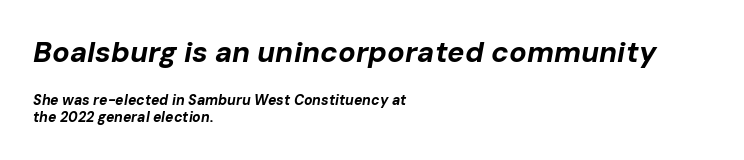
Q: Is the text bold? A: Yes.
Q: Is the text italic (slanted)? A: Yes, it leans right by about 10 degrees.
Q: Is the text underlined? A: No.
Q: How is the paragraph aligned? A: Left-aligned.
Q: Is the spacing between letters normal or unusually wide? A: Normal.
Q: Which block of text is set in a larger size, the first (top) or the second (bottom)? A: The first (top) one.
Q: Width (condensed, normal, or wide)? A: Normal.
Q: Stroke contrast? A: Low.
Q: x-height? A: Medium.
Q: Monospaced? A: No.
